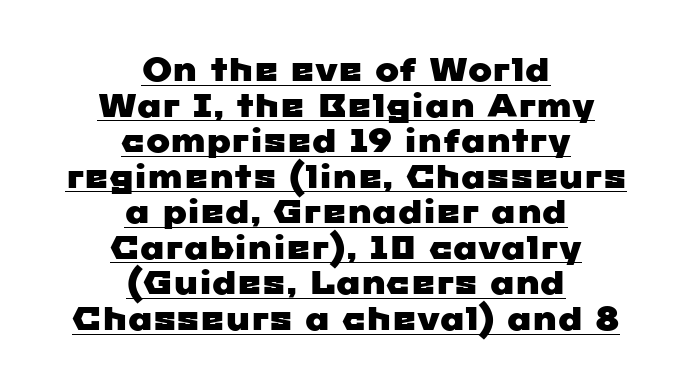
{"serif": "no", "width": "wide", "stroke_contrast": "low", "x_height": "medium", "monospaced": "no", "underline": "yes", "align": "center", "line_spacing": "tight", "line_spacing_ratio": 1.11, "letter_spacing": "normal", "letter_spacing_em": 0.0, "glyph_px": 32}
